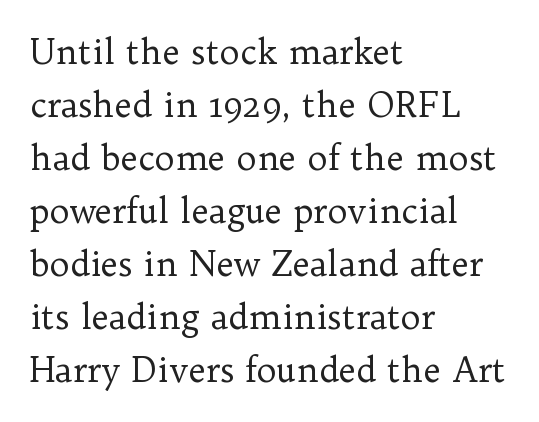
Q: Is the text bold? A: No.
Q: Is the text italic (slanted)? A: No, it is upright.
Q: Is the typeface a serif or a sans-serif typeface? A: Serif.
Q: Is the text underlined? A: No.
Q: How is the paragraph aligned? A: Left-aligned.
Q: Is the spacing between letters normal or unusually wide? A: Normal.
Q: Is the spacing between lines tight, normal or loose? A: Normal.
Q: Width (condensed, normal, or wide)? A: Normal.
Q: Stroke contrast? A: Low.
Q: x-height? A: Medium.
Q: Monospaced? A: No.
